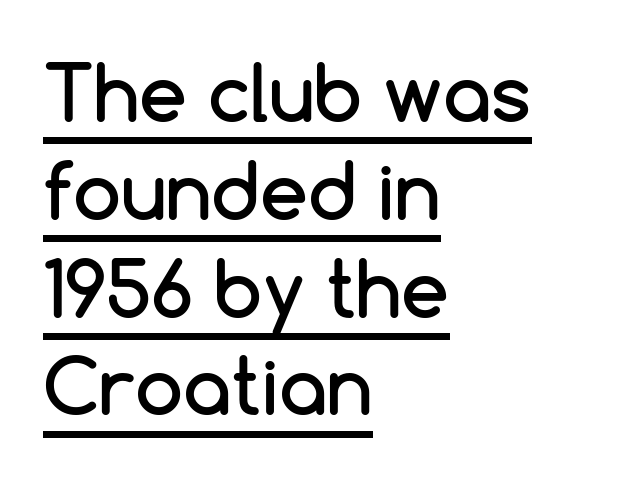
Serifs: no, the terminals of the letterforms are clean. Rendered with straight, roman letterforms. Successive baselines arrive at the customary interval. The letters advance in unequal steps, a hallmark of proportional type. Each line of the rendering has a horizontal stroke beneath the glyphs. The rendering anchors every line to the left-hand side.
